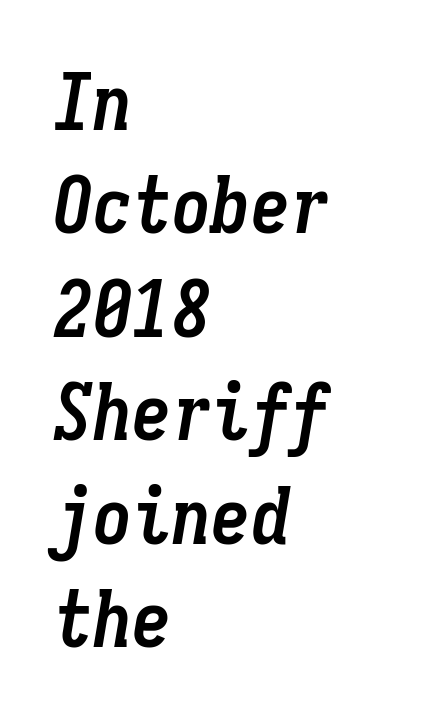
{"italic": "yes", "lean": "right", "slant_degrees": 9, "bold": "yes", "weight": "semibold", "width": "condensed", "stroke_contrast": "low", "x_height": "medium", "monospaced": "yes", "underline": "no", "align": "left", "line_spacing": "normal", "line_spacing_ratio": 1.31, "letter_spacing": "normal", "letter_spacing_em": 0.0, "glyph_px": 79}
